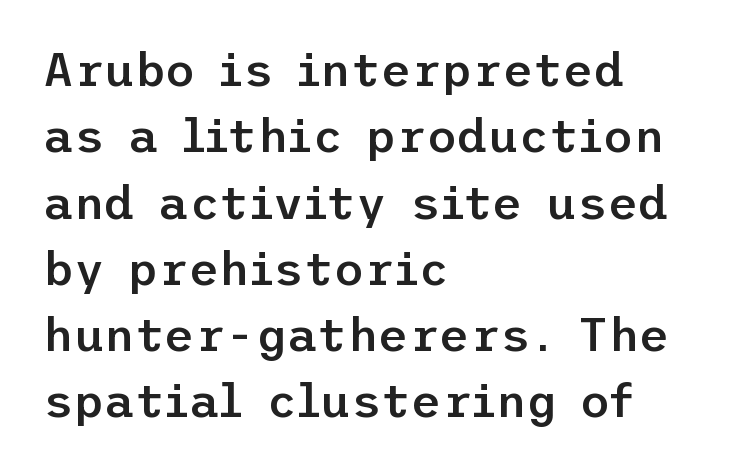
The image shows 47 px semibold sans-serif type, upright; set left-aligned, normal line spacing (1.41x), normal letter spacing, not underlined; low stroke contrast and a medium x-height.
